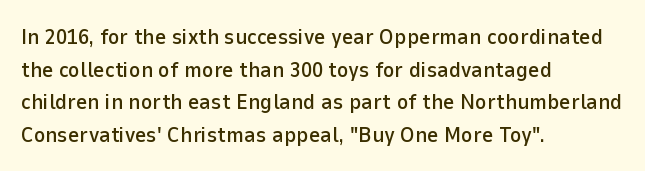
{"italic": "no", "underline": "no", "align": "left", "line_spacing": "normal", "line_spacing_ratio": 1.48, "letter_spacing": "normal", "letter_spacing_em": 0.0, "glyph_px": 22}
